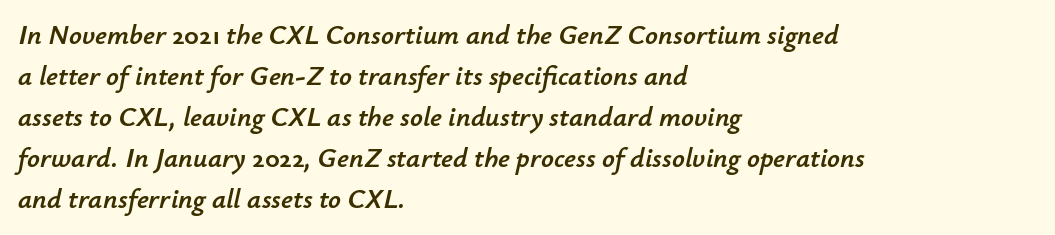
{"italic": "yes", "lean": "right", "slant_degrees": 12, "width": "normal", "stroke_contrast": "low", "x_height": "small", "monospaced": "no", "underline": "no", "align": "left", "line_spacing": "normal", "line_spacing_ratio": 1.46, "letter_spacing": "normal", "letter_spacing_em": 0.0, "glyph_px": 28}
